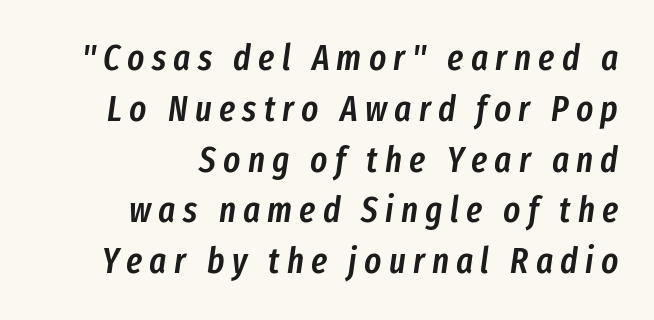
{"italic": "yes", "lean": "right", "slant_degrees": 8, "bold": "semi", "weight": "semibold", "width": "condensed", "stroke_contrast": "low", "x_height": "medium", "monospaced": "no", "underline": "no", "align": "right", "line_spacing": "normal", "line_spacing_ratio": 1.41, "letter_spacing": "wide", "letter_spacing_em": 0.2, "glyph_px": 36}
